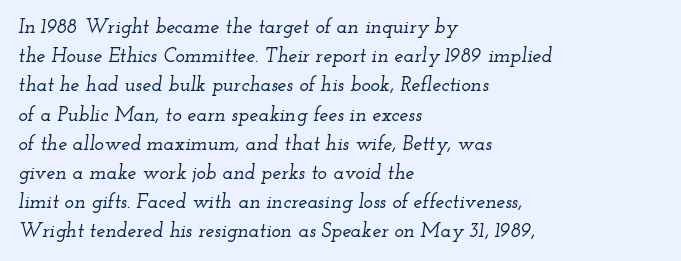
Q: Is the text italic (slanted)? A: Yes, it leans right by about 12 degrees.
Q: Is the text underlined? A: No.
Q: How is the paragraph aligned? A: Left-aligned.
Q: Is the spacing between letters normal or unusually wide? A: Normal.
Q: Is the spacing between lines tight, normal or loose? A: Normal.
